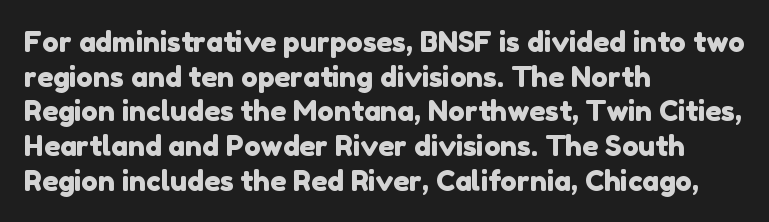
{"serif": "no", "width": "normal", "stroke_contrast": "low", "x_height": "medium", "monospaced": "no", "underline": "no", "align": "left", "line_spacing_ratio": 1.24, "letter_spacing": "normal", "letter_spacing_em": 0.0, "glyph_px": 28}
